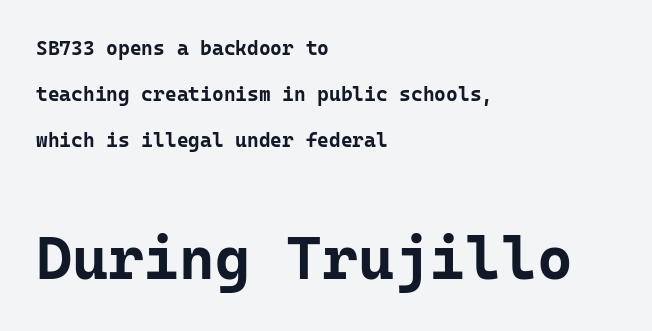
Look at the stroke-to-counter ratio: heavy, a bold. Do the letters lean? They stand straight. Glyph-to-glyph distance matches everyday printed text. Successive baselines arrive slowly, with a big drop between each. The rendering shows plain stroke endings on the letterforms — a sans-serif design.
